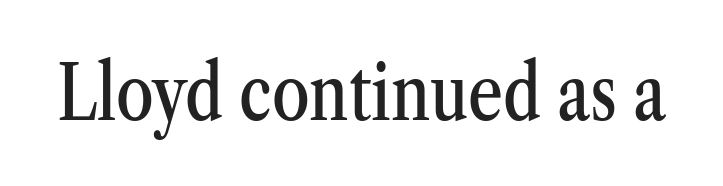
What kind of face is this? One with serifs. Vertical strokes here are truly vertical. Compared with typical body copy, the letter spacing here is the same. The face used here is proportionally spaced, like ordinary book or web type.
